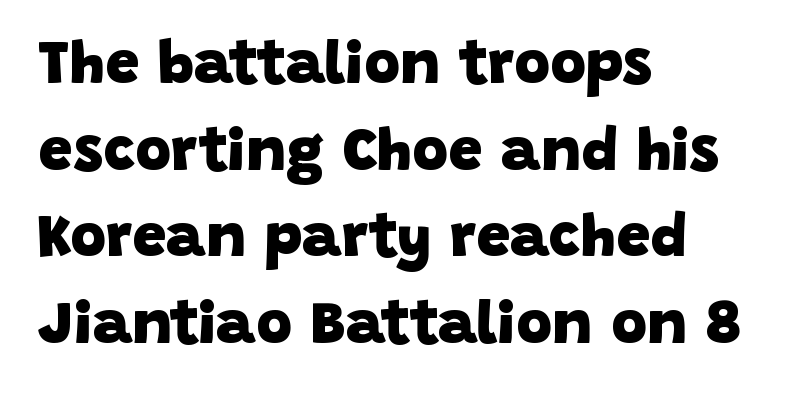
Students, note that the glyphs here touch the page at normal intervals. Interline gaps are of average width in this sample. Type without underlining. Plenty of ink on the page — the face is bold.
